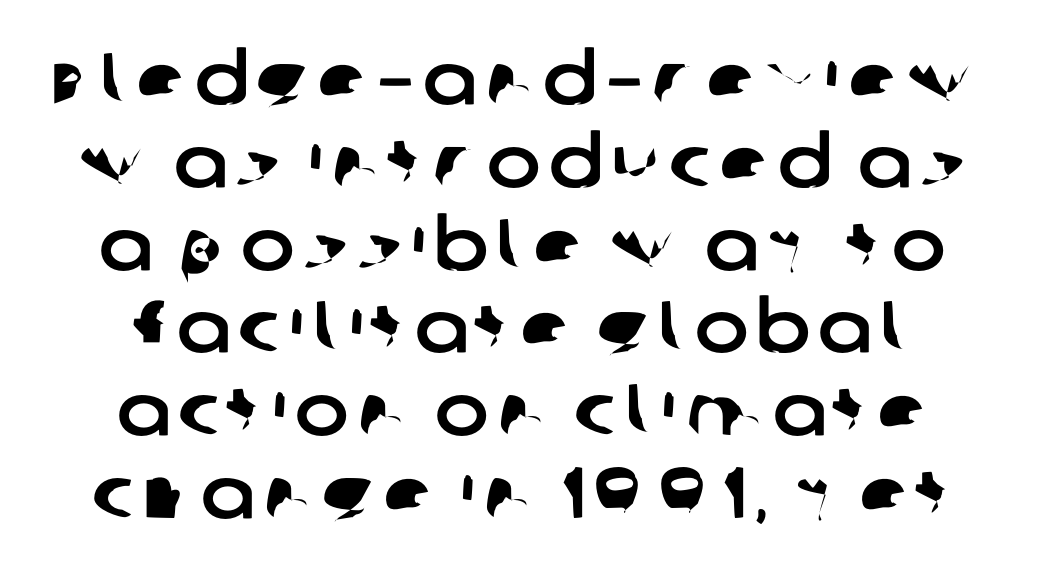
Regarding leading, the lines here are crowded together. The passage shown is typeset with a sans-serif family. Check the space under the baseline: it is left empty. Note the varied advance widths — an 'i' is clearly narrower than an 'm'.
